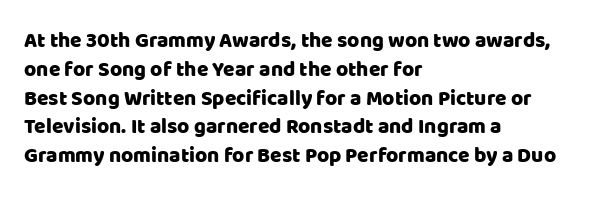
The image shows 21 px text type, upright; set left-aligned, normal line spacing (1.37x), normal letter spacing, not underlined.
